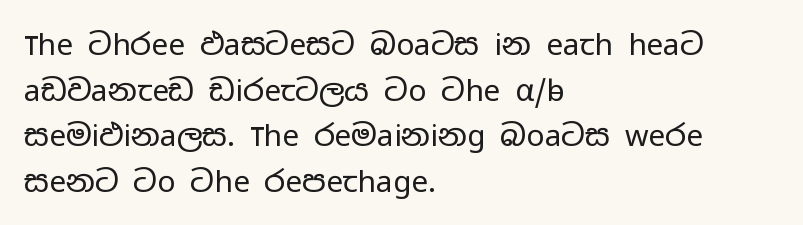
Words float on clear page, feet unadorned. Regarding leading, the lines here are spaced in the standard way. The rag falls on the right side of this text block. The rendering keeps characters at their native spacing. These lines are rendered in a variable-pitch font. It's the straight-up-and-down kind of type.
